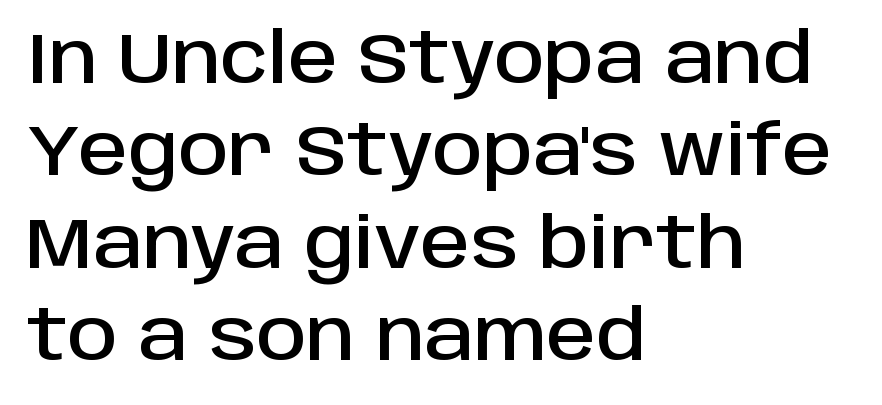
{"serif": "no", "italic": "no", "width": "normal", "stroke_contrast": "low", "x_height": "large", "monospaced": "no", "underline": "no", "align": "left", "line_spacing": "normal", "line_spacing_ratio": 1.32, "letter_spacing": "normal", "letter_spacing_em": 0.0, "glyph_px": 70}
